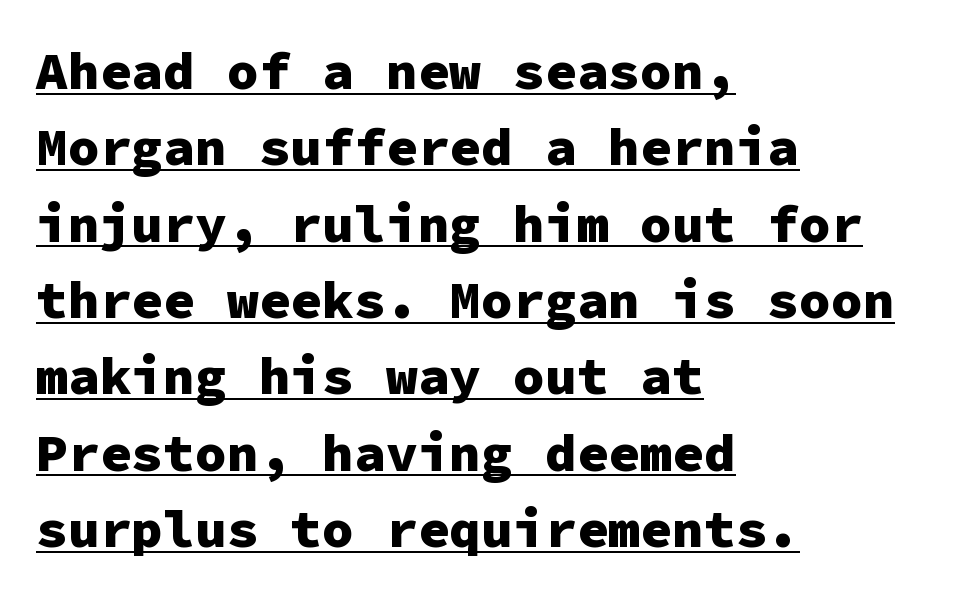
The image shows 53 px heavy sans-serif type, upright, monospaced; set left-aligned, normal line spacing (1.44x), normal letter spacing, underlined; low stroke contrast and a medium x-height.
